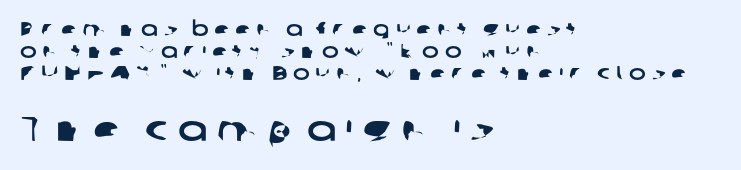
The passage shown stacks its lines with hardly any gap. The designer gave the closing block more size than the opening block. The letters are spread apart with noticeably loose tracking. No feet cap the strokes, marking this as sans-serif type.
